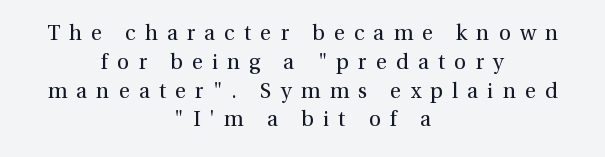
{"italic": "no", "bold": "no", "underline": "no", "align": "center", "line_spacing": "normal", "line_spacing_ratio": 1.37, "letter_spacing": "wide", "letter_spacing_em": 0.44, "glyph_px": 21}
